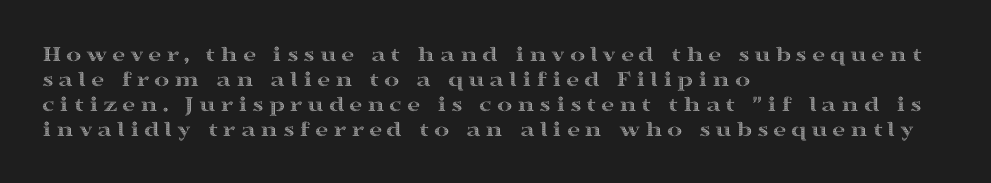
{"italic": "no", "underline": "no", "align": "left", "line_spacing": "tight", "line_spacing_ratio": 1.08, "letter_spacing": "wide", "letter_spacing_em": 0.2, "glyph_px": 23}
